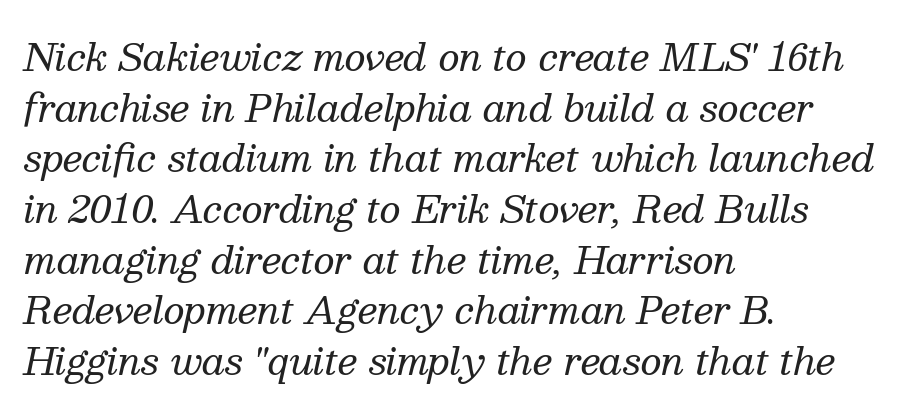
Q: Is the text bold? A: No.
Q: Is the text italic (slanted)? A: Yes, it leans right by about 13 degrees.
Q: Is the typeface a serif or a sans-serif typeface? A: Serif.
Q: Is the text underlined? A: No.
Q: How is the paragraph aligned? A: Left-aligned.
Q: Is the spacing between letters normal or unusually wide? A: Normal.
Q: Is the spacing between lines tight, normal or loose? A: Normal.
Q: Width (condensed, normal, or wide)? A: Normal.
Q: Stroke contrast? A: Medium.
Q: x-height? A: Medium.
Q: Monospaced? A: No.
